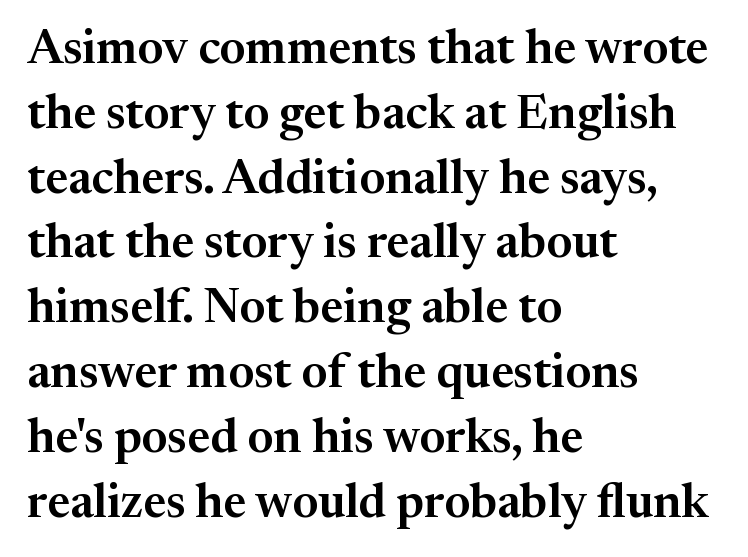
{"serif": "yes", "italic": "no", "width": "normal", "stroke_contrast": "medium", "x_height": "medium", "monospaced": "no", "underline": "no", "align": "left", "line_spacing": "normal", "line_spacing_ratio": 1.35, "letter_spacing": "normal", "letter_spacing_em": 0.0, "glyph_px": 48}
